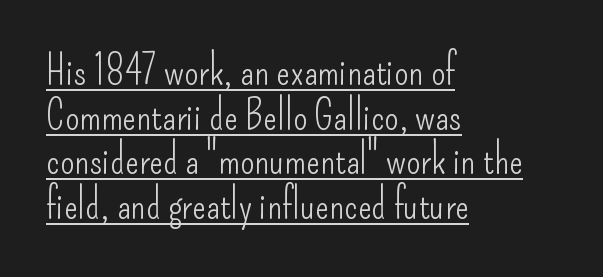
{"serif": "no", "italic": "no", "bold": "no", "weight": "light", "width": "condensed", "stroke_contrast": "low", "x_height": "small", "monospaced": "no", "underline": "yes", "align": "left", "line_spacing": "tight", "line_spacing_ratio": 1.09, "letter_spacing": "normal", "letter_spacing_em": 0.0, "glyph_px": 41}
